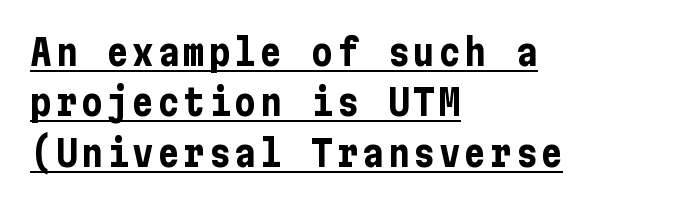
The image shows 36 px bold, condensed sans-serif type, upright; set left-aligned, normal line spacing (1.4x), underlined; low stroke contrast and a medium x-height.
